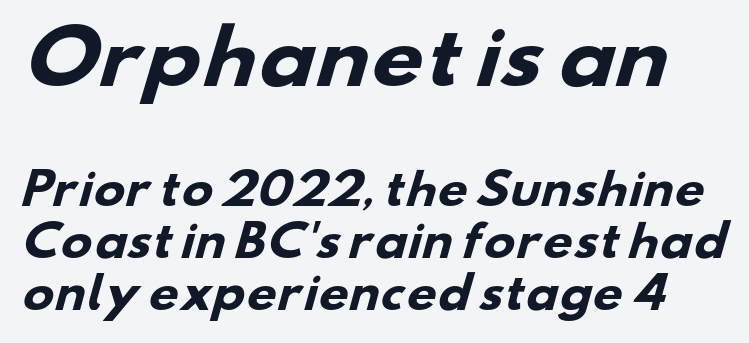
Plenty of ink on the page — the face is bold. The passage shown is typed in a proportional face where columns would drift. The letterforms sit shoulder to shoulder at normal distance. Serifs: no, the terminals of the letterforms are clean. The glyphs are unaccompanied by any horizontal stroke below them.
